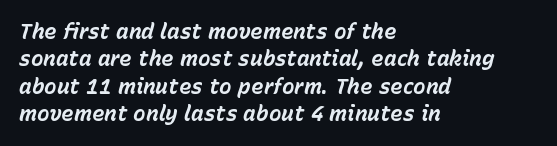
The image shows 21 px bold type, italic (leaning right); set left-aligned, normal line spacing (1.3x), normal letter spacing, not underlined.
